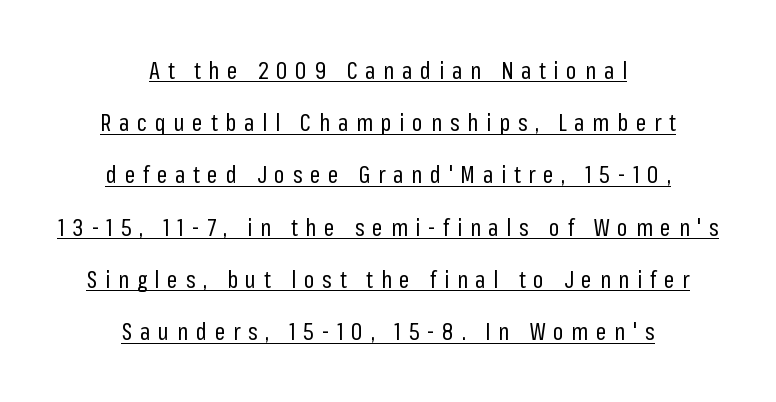
Q: Is the text bold? A: No.
Q: Is the text italic (slanted)? A: No, it is upright.
Q: Is the text underlined? A: Yes.
Q: How is the paragraph aligned? A: Centered.
Q: Is the spacing between letters normal or unusually wide? A: Unusually wide.
Q: Is the spacing between lines tight, normal or loose? A: Loose.
